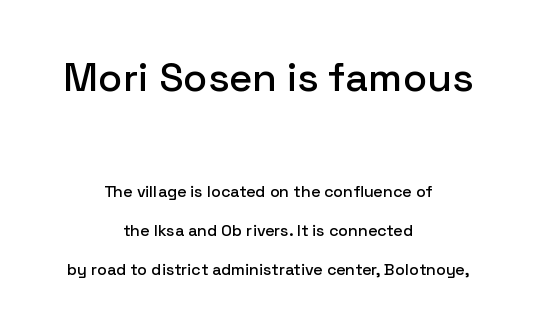
{"serif": "no", "italic": "no", "width": "normal", "stroke_contrast": "low", "x_height": "medium", "monospaced": "no", "underline": "no", "align": "center", "line_spacing": "loose", "line_spacing_ratio": 2.45, "letter_spacing": "normal", "letter_spacing_em": 0.0, "larger_block": "first", "size_ratio": 2.5, "glyph_px": 40}
